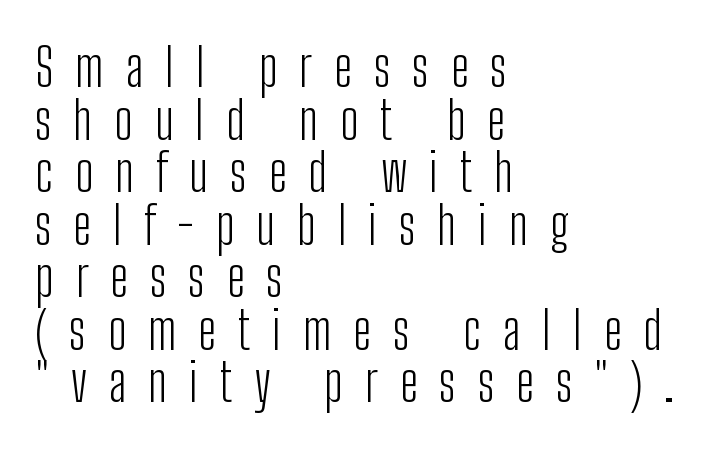
Stems and bowls with no extra thickness — not bold. The rendering anchors every line to the left-hand side. Letterform terminals end flat and unadorned throughout the passage. Decoration check: the copy has no underline.
